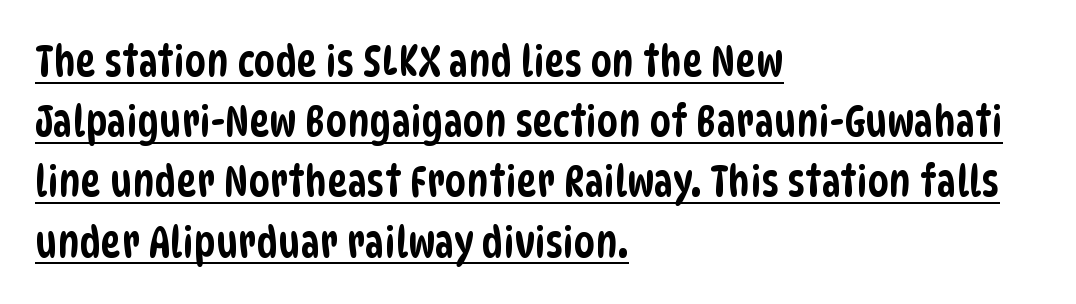
Honestly, the underline is the first thing you notice here. Here the designer chose a conventional face with non-uniform glyph widths. In terms of leading, this rendering sits right in the middle. Each word holds together tightly as a unit, with standard inter-letter gaps.
